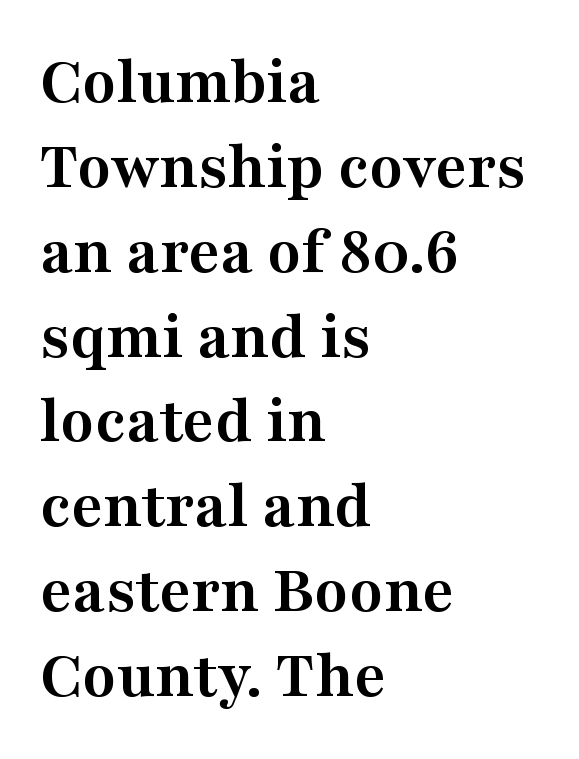
{"serif": "yes", "italic": "no", "bold": "yes", "weight": "semibold", "width": "wide", "stroke_contrast": "medium", "x_height": "medium", "monospaced": "no", "underline": "no", "align": "left", "line_spacing_ratio": 1.23, "letter_spacing": "normal", "letter_spacing_em": 0.0, "glyph_px": 69}
